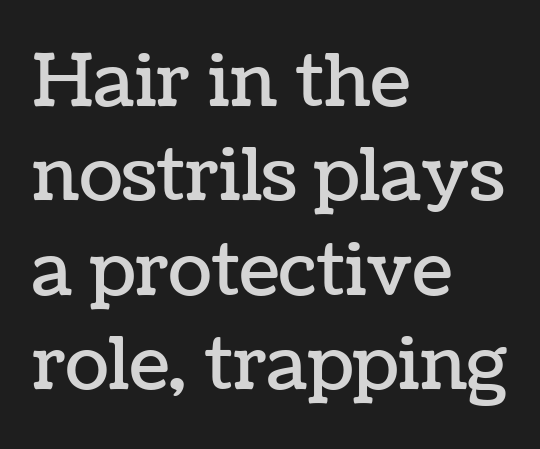
The image shows 72 px text type, upright; set left-aligned, normal line spacing (1.31x), normal letter spacing, not underlined; low stroke contrast and a medium x-height.
